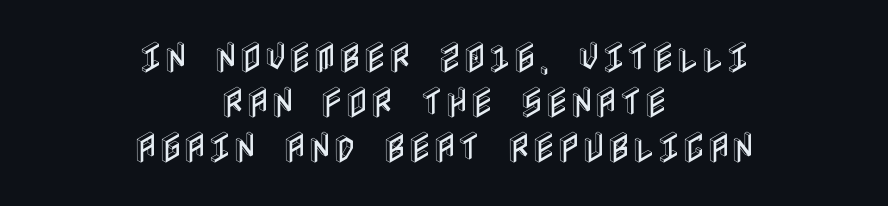
Q: Is the text italic (slanted)? A: No, it is upright.
Q: Is the text underlined? A: No.
Q: How is the paragraph aligned? A: Centered.
Q: Is the spacing between letters normal or unusually wide? A: Normal.
Q: Is the spacing between lines tight, normal or loose? A: Normal.
Q: Width (condensed, normal, or wide)? A: Condensed.
Q: x-height? A: Large.
